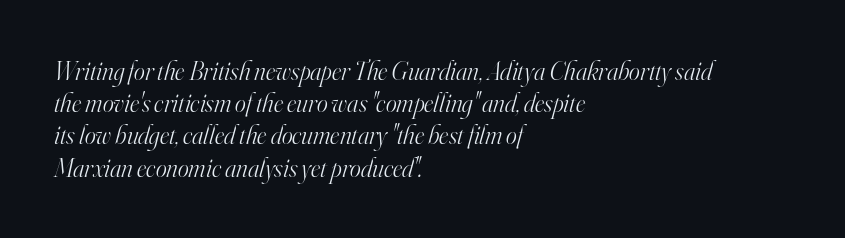
The image shows 26 px text type, italic (leaning right); set left-aligned, line spacing 1.24x, normal letter spacing, not underlined.
